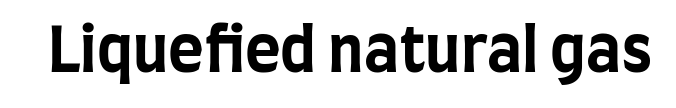
The image shows 61 px bold, condensed sans-serif type, upright; set normal letter spacing, not underlined; low stroke contrast and a large x-height.
